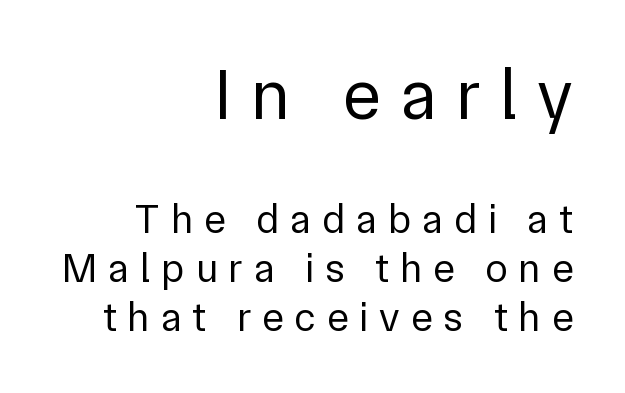
{"serif": "no", "italic": "no", "bold": "no", "weight": "regular", "width": "normal", "stroke_contrast": "low", "x_height": "medium", "monospaced": "no", "underline": "no", "align": "right", "line_spacing_ratio": 1.19, "letter_spacing": "wide", "letter_spacing_em": 0.27, "larger_block": "first", "size_ratio": 1.76, "glyph_px": 72}
